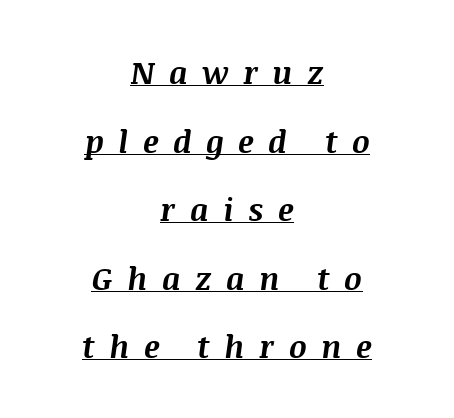
{"italic": "yes", "lean": "right", "slant_degrees": 8, "bold": "yes", "weight": "bold", "width": "normal", "stroke_contrast": "medium", "x_height": "large", "monospaced": "no", "underline": "yes", "align": "center", "line_spacing": "loose", "line_spacing_ratio": 2.21, "letter_spacing": "wide", "letter_spacing_em": 0.47, "glyph_px": 31}
